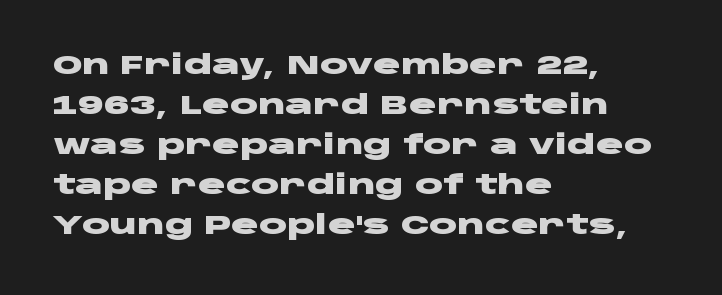
The letterforms sit shoulder to shoulder at normal distance. If you measured baseline to baseline, you'd find a middling distance. The specimen omits any rule beneath the text block's lines. These lines stack with their left ends in a neat column.
